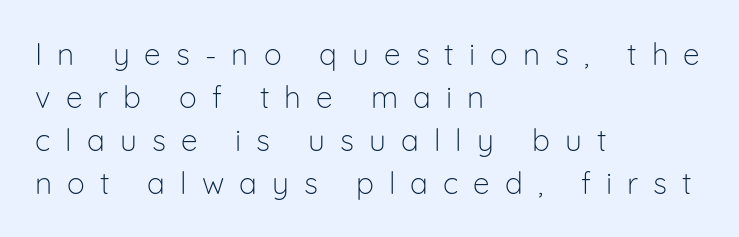
The image shows 30 px light sans-serif type, upright; set left-aligned, normal line spacing (1.43x), unusually wide letter spacing (+0.5 em), not underlined; low stroke contrast and a medium x-height.
